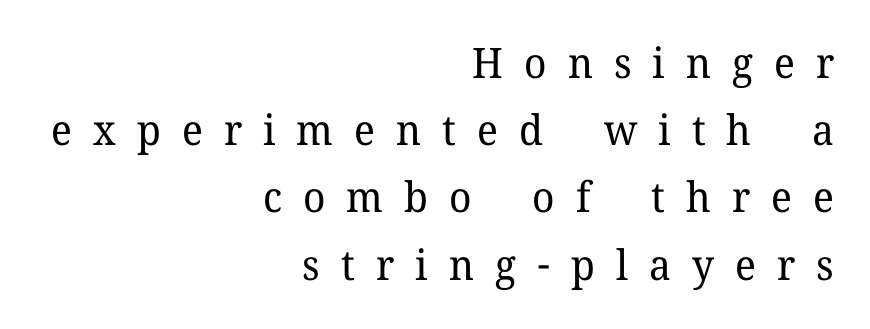
{"serif": "yes", "italic": "no", "bold": "no", "weight": "regular", "width": "normal", "stroke_contrast": "low", "x_height": "medium", "monospaced": "no", "underline": "no", "align": "right", "line_spacing": "normal", "line_spacing_ratio": 1.6, "letter_spacing": "wide", "letter_spacing_em": 0.5, "glyph_px": 42}
